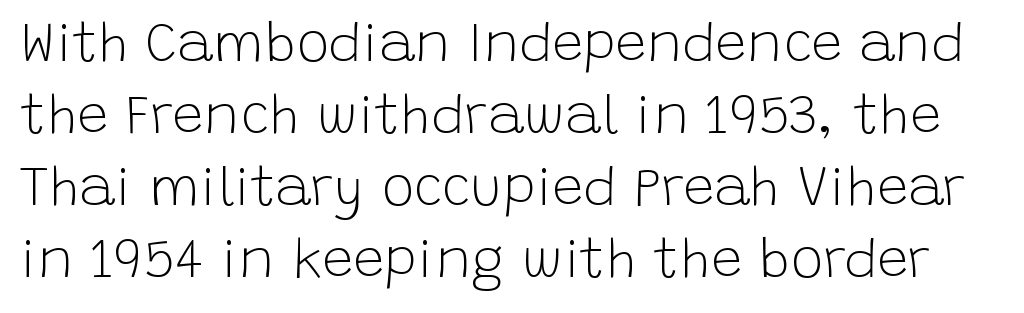
The image shows 55 px light sans-serif type, upright; set normal line spacing (1.31x), normal letter spacing, not underlined; low stroke contrast and a large x-height.
